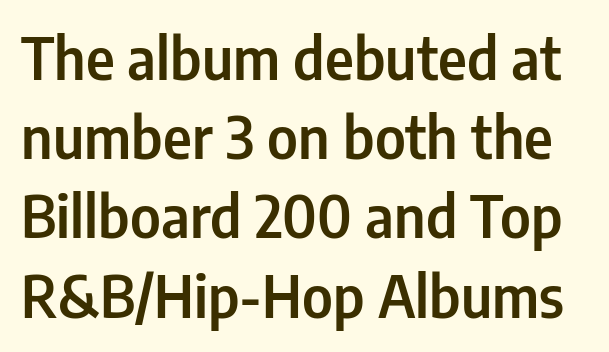
Q: Is the text italic (slanted)? A: No, it is upright.
Q: Is the typeface a serif or a sans-serif typeface? A: Sans-serif.
Q: Is the text underlined? A: No.
Q: Is the spacing between letters normal or unusually wide? A: Normal.
Q: Is the spacing between lines tight, normal or loose? A: Normal.
Q: Width (condensed, normal, or wide)? A: Condensed.
Q: Stroke contrast? A: Low.
Q: x-height? A: Medium.
Q: Monospaced? A: No.
